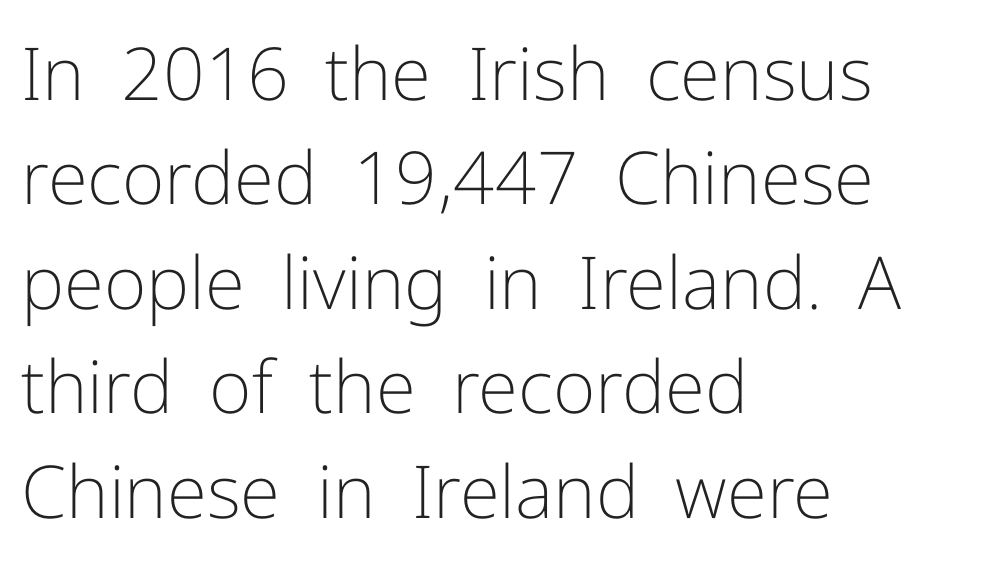
Q: Is the text bold? A: No.
Q: Is the text italic (slanted)? A: No, it is upright.
Q: Is the typeface a serif or a sans-serif typeface? A: Sans-serif.
Q: Is the text underlined? A: No.
Q: How is the paragraph aligned? A: Left-aligned.
Q: Is the spacing between letters normal or unusually wide? A: Normal.
Q: Is the spacing between lines tight, normal or loose? A: Normal.
Q: Width (condensed, normal, or wide)? A: Normal.
Q: Stroke contrast? A: Low.
Q: x-height? A: Medium.
Q: Monospaced? A: No.
